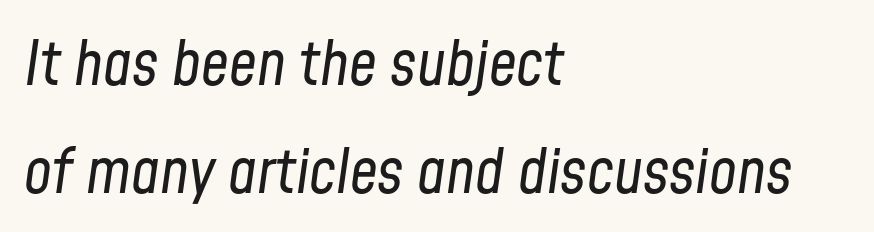
{"italic": "yes", "lean": "right", "slant_degrees": 8, "bold": "no", "weight": "regular", "width": "condensed", "stroke_contrast": "low", "x_height": "medium", "monospaced": "no", "underline": "no", "align": "left", "line_spacing_ratio": 1.75, "letter_spacing": "normal", "letter_spacing_em": 0.0, "glyph_px": 62}
